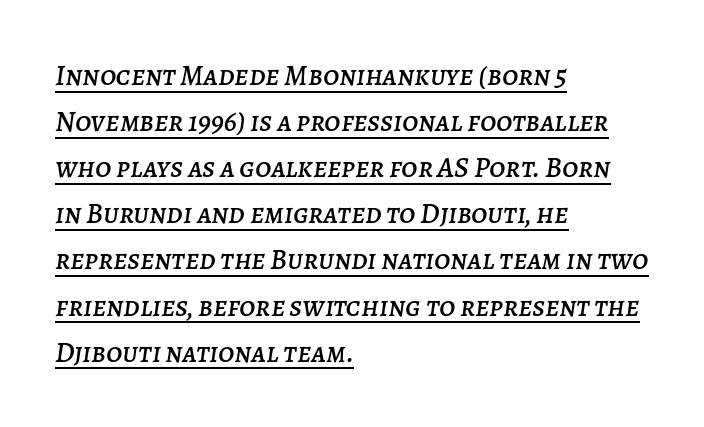
{"italic": "yes", "lean": "right", "slant_degrees": 7, "width": "normal", "stroke_contrast": "low", "x_height": "large", "monospaced": "no", "underline": "yes", "align": "left", "line_spacing": "normal", "line_spacing_ratio": 1.59, "letter_spacing": "normal", "letter_spacing_em": 0.0, "glyph_px": 29}
